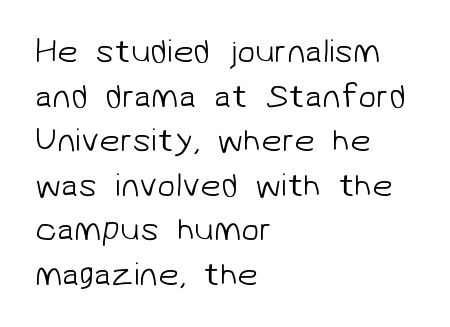
{"serif": "no", "bold": "no", "weight": "light", "width": "normal", "stroke_contrast": "low", "x_height": "medium", "monospaced": "no", "underline": "no", "align": "left", "line_spacing": "normal", "line_spacing_ratio": 1.35, "letter_spacing": "normal", "letter_spacing_em": 0.0, "glyph_px": 33}
